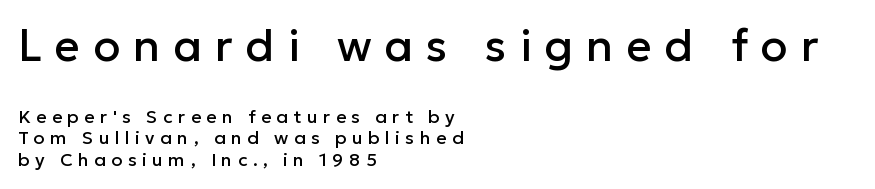
Q: Is the text italic (slanted)? A: No, it is upright.
Q: Is the typeface a serif or a sans-serif typeface? A: Sans-serif.
Q: Is the text underlined? A: No.
Q: How is the paragraph aligned? A: Left-aligned.
Q: Is the spacing between letters normal or unusually wide? A: Unusually wide.
Q: Which block of text is set in a larger size, the first (top) or the second (bottom)? A: The first (top) one.
Q: Width (condensed, normal, or wide)? A: Normal.
Q: Stroke contrast? A: Low.
Q: x-height? A: Medium.
Q: Monospaced? A: No.
